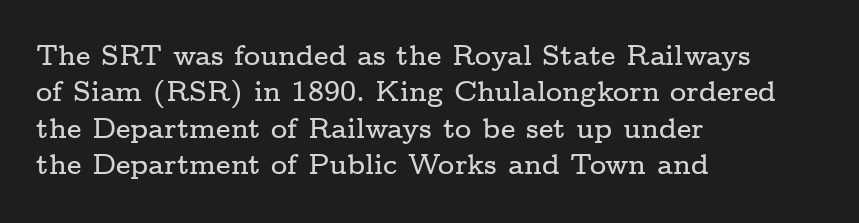
The image shows 28 px wide serif type, upright; set left-aligned, normal line spacing (1.3x), normal letter spacing, not underlined; low stroke contrast and a medium x-height.
